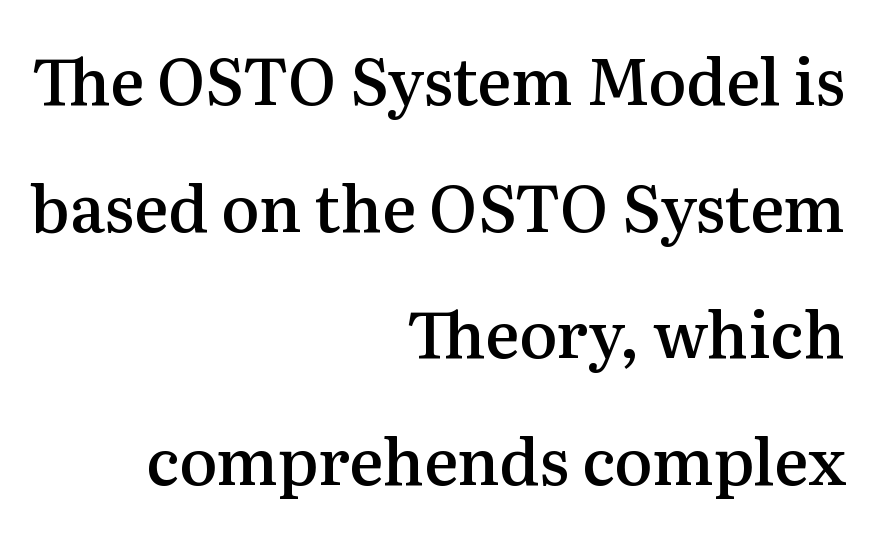
Q: Is the text bold? A: Semi-bold.
Q: Is the text italic (slanted)? A: No, it is upright.
Q: Is the typeface a serif or a sans-serif typeface? A: Serif.
Q: Is the text underlined? A: No.
Q: How is the paragraph aligned? A: Right-aligned.
Q: Is the spacing between letters normal or unusually wide? A: Normal.
Q: Is the spacing between lines tight, normal or loose? A: Loose.
Q: Width (condensed, normal, or wide)? A: Normal.
Q: Stroke contrast? A: Medium.
Q: x-height? A: Medium.
Q: Monospaced? A: No.
